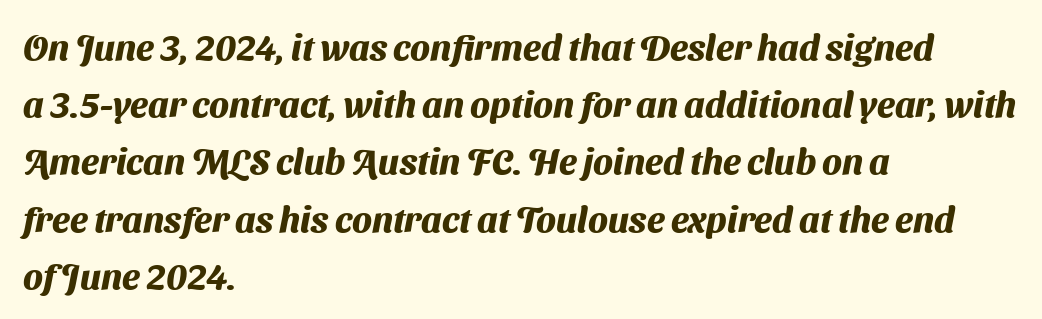
{"serif": "no", "bold": "yes", "weight": "heavy", "width": "normal", "stroke_contrast": "medium", "x_height": "medium", "monospaced": "no", "underline": "no", "align": "left", "line_spacing": "normal", "line_spacing_ratio": 1.59, "letter_spacing": "normal", "letter_spacing_em": 0.0, "glyph_px": 36}
